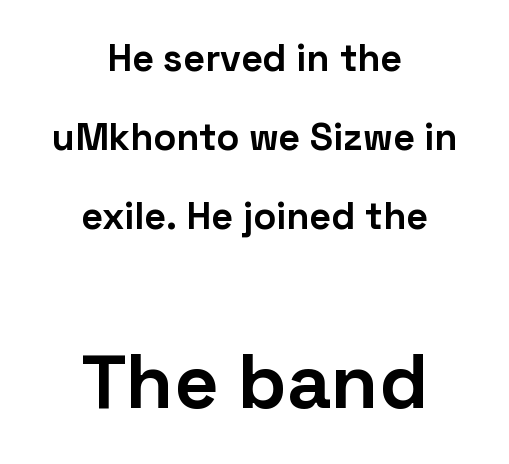
Q: Is the text bold? A: Yes.
Q: Is the text italic (slanted)? A: No, it is upright.
Q: Is the typeface a serif or a sans-serif typeface? A: Sans-serif.
Q: Is the text underlined? A: No.
Q: How is the paragraph aligned? A: Centered.
Q: Is the spacing between letters normal or unusually wide? A: Normal.
Q: Is the spacing between lines tight, normal or loose? A: Loose.
Q: Which block of text is set in a larger size, the first (top) or the second (bottom)? A: The second (bottom) one.
Q: Width (condensed, normal, or wide)? A: Normal.
Q: Stroke contrast? A: Low.
Q: x-height? A: Medium.
Q: Monospaced? A: No.
